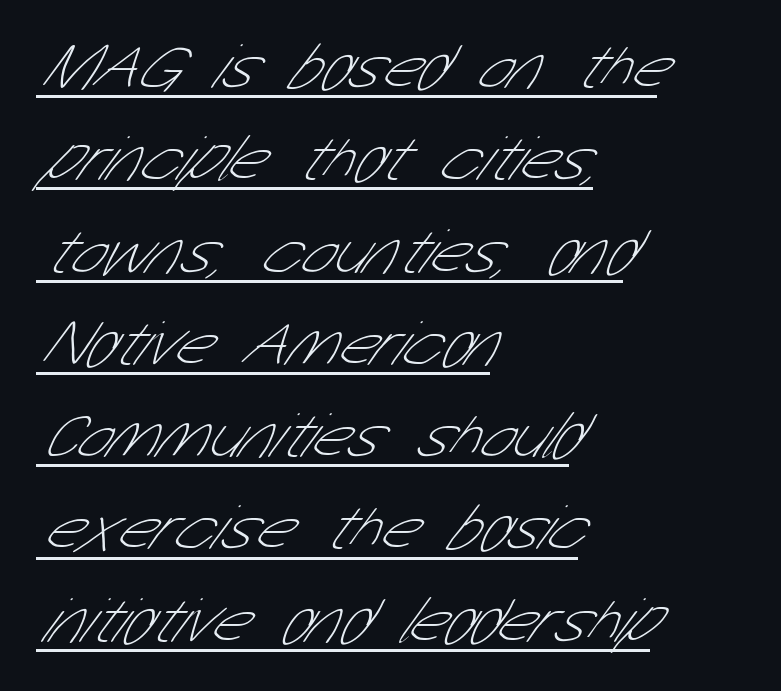
The image shows 65 px thin, condensed sans-serif type; set left-aligned, normal line spacing (1.42x), normal letter spacing, underlined; low stroke contrast and a medium x-height.
